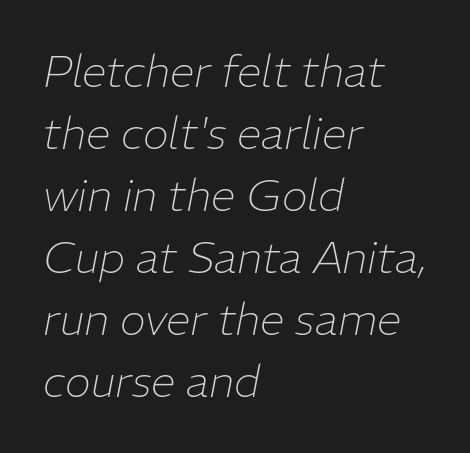
This rendering uses left alignment, leaving the right contour irregular. Nothing unusual about the tracking: characters are spaced as the font intends. Italic: yes, the glyphs are oblique. Bold? No — there's no thickening of the strokes.
